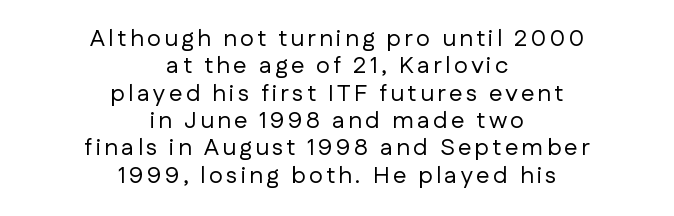
{"italic": "no", "bold": "no", "underline": "no", "align": "center", "line_spacing": "tight", "line_spacing_ratio": 1.14, "glyph_px": 24}
